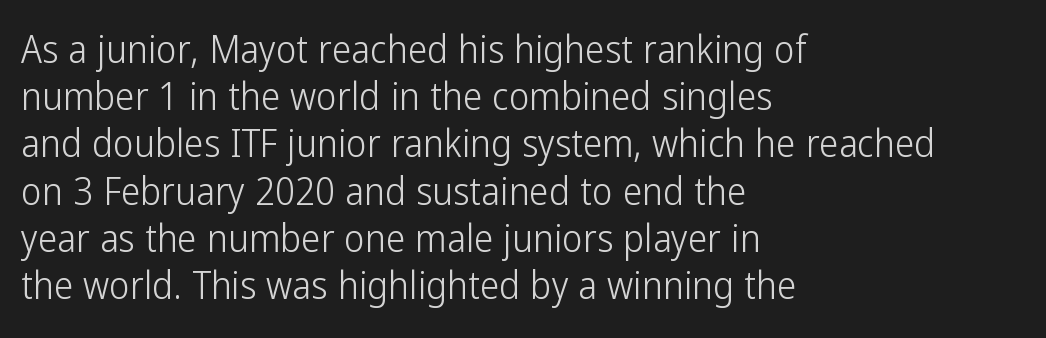
Q: Is the text bold? A: No.
Q: Is the text italic (slanted)? A: No, it is upright.
Q: Is the typeface a serif or a sans-serif typeface? A: Sans-serif.
Q: Is the text underlined? A: No.
Q: How is the paragraph aligned? A: Left-aligned.
Q: Is the spacing between letters normal or unusually wide? A: Normal.
Q: Width (condensed, normal, or wide)? A: Condensed.
Q: Stroke contrast? A: Low.
Q: x-height? A: Medium.
Q: Monospaced? A: No.
